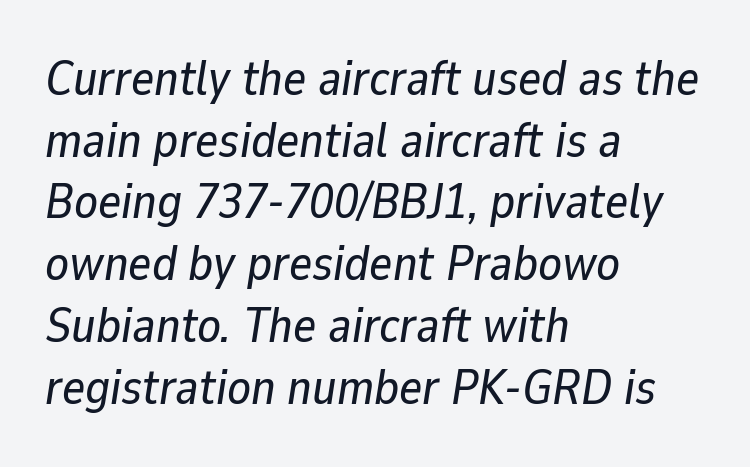
{"italic": "yes", "lean": "right", "slant_degrees": 9, "width": "normal", "stroke_contrast": "low", "x_height": "medium", "monospaced": "no", "underline": "no", "align": "left", "line_spacing": "normal", "line_spacing_ratio": 1.26, "letter_spacing": "normal", "letter_spacing_em": 0.0, "glyph_px": 49}
